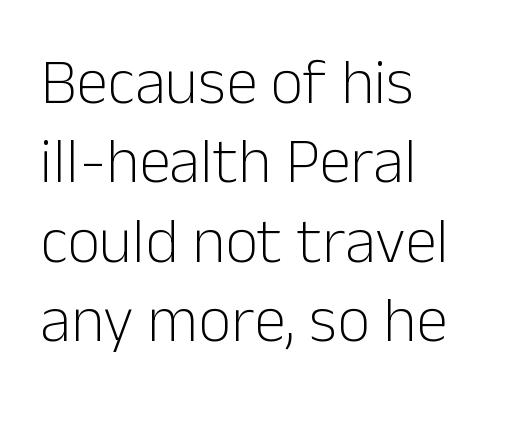
The image shows 64 px light sans-serif type, upright; set left-aligned, line spacing 1.24x, normal letter spacing, not underlined; low stroke contrast and a medium x-height.
